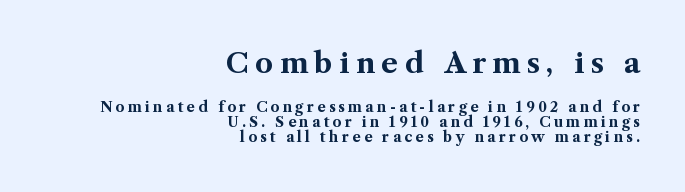
The image shows 28 px bold serif type, upright; set right-aligned, tight line spacing (1.09x), unusually wide letter spacing (+0.23 em), not underlined; the first (top) block is 2.0x larger; medium stroke contrast and a medium x-height.
